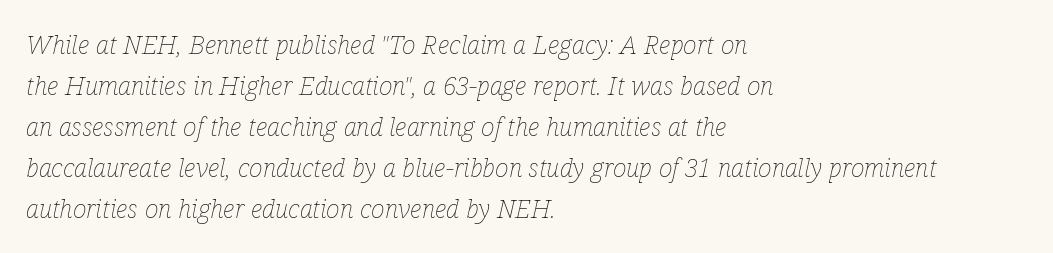
{"italic": "yes", "lean": "right", "slant_degrees": 12, "bold": "no", "underline": "no", "align": "left", "line_spacing": "normal", "line_spacing_ratio": 1.58, "letter_spacing": "normal", "letter_spacing_em": 0.0, "glyph_px": 26}
